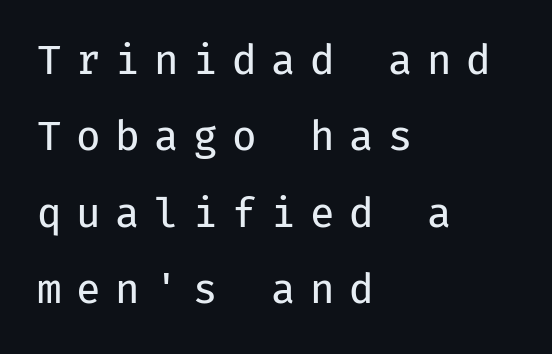
{"serif": "no", "italic": "no", "bold": "no", "weight": "regular", "width": "normal", "stroke_contrast": "low", "x_height": "medium", "monospaced": "yes", "underline": "no", "align": "left", "line_spacing": "loose", "line_spacing_ratio": 1.91, "letter_spacing": "wide", "letter_spacing_em": 0.36, "glyph_px": 40}
